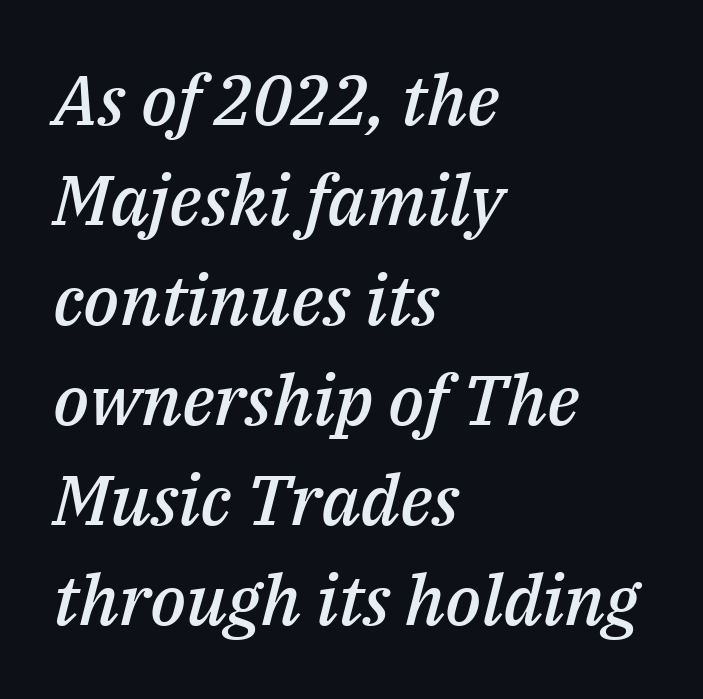
Q: Is the text bold? A: Semi-bold.
Q: Is the text italic (slanted)? A: Yes, it leans right by about 14 degrees.
Q: Is the text underlined? A: No.
Q: How is the paragraph aligned? A: Left-aligned.
Q: Is the spacing between letters normal or unusually wide? A: Normal.
Q: Is the spacing between lines tight, normal or loose? A: Normal.
Q: Width (condensed, normal, or wide)? A: Normal.
Q: Stroke contrast? A: Medium.
Q: x-height? A: Medium.
Q: Monospaced? A: No.
